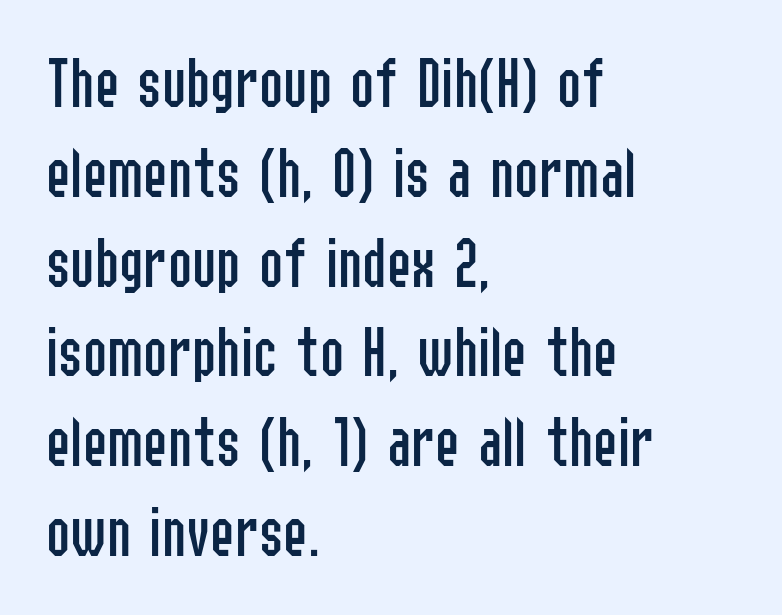
Q: Is the text bold? A: No.
Q: Is the text italic (slanted)? A: No, it is upright.
Q: Is the typeface a serif or a sans-serif typeface? A: Sans-serif.
Q: Is the text underlined? A: No.
Q: How is the paragraph aligned? A: Left-aligned.
Q: Is the spacing between letters normal or unusually wide? A: Normal.
Q: Width (condensed, normal, or wide)? A: Condensed.
Q: Stroke contrast? A: Low.
Q: x-height? A: Medium.
Q: Monospaced? A: No.
